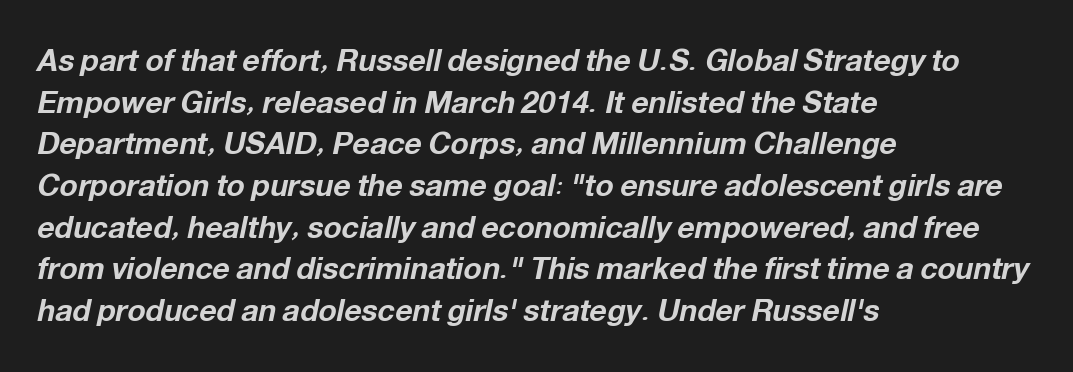
Q: Is the text bold? A: Yes.
Q: Is the text italic (slanted)? A: Yes, it leans right by about 12 degrees.
Q: Is the text underlined? A: No.
Q: How is the paragraph aligned? A: Left-aligned.
Q: Is the spacing between letters normal or unusually wide? A: Normal.
Q: Is the spacing between lines tight, normal or loose? A: Normal.
Q: Width (condensed, normal, or wide)? A: Normal.
Q: Stroke contrast? A: Low.
Q: x-height? A: Medium.
Q: Monospaced? A: No.
